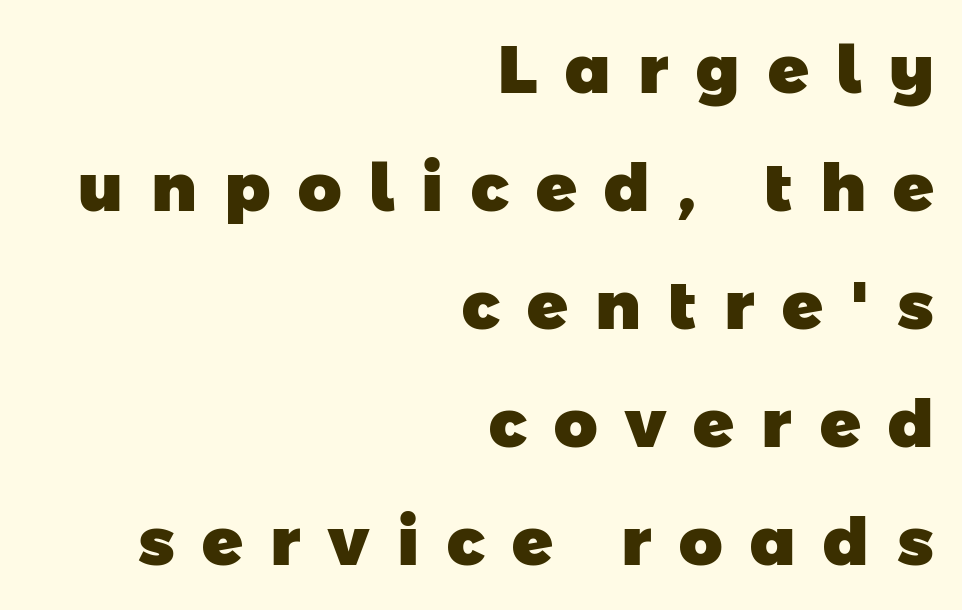
Q: Is the text bold? A: Yes.
Q: Is the typeface a serif or a sans-serif typeface? A: Sans-serif.
Q: Is the text underlined? A: No.
Q: How is the paragraph aligned? A: Right-aligned.
Q: Is the spacing between letters normal or unusually wide? A: Unusually wide.
Q: Width (condensed, normal, or wide)? A: Normal.
Q: Stroke contrast? A: Low.
Q: x-height? A: Medium.
Q: Monospaced? A: No.
